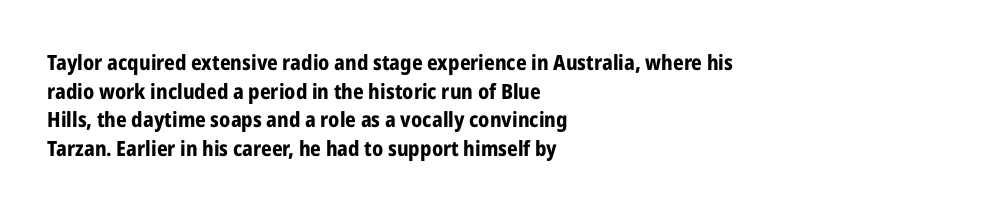
Q: Is the text bold? A: Yes.
Q: Is the text italic (slanted)? A: No, it is upright.
Q: Is the text underlined? A: No.
Q: How is the paragraph aligned? A: Left-aligned.
Q: Is the spacing between letters normal or unusually wide? A: Normal.
Q: Is the spacing between lines tight, normal or loose? A: Normal.
